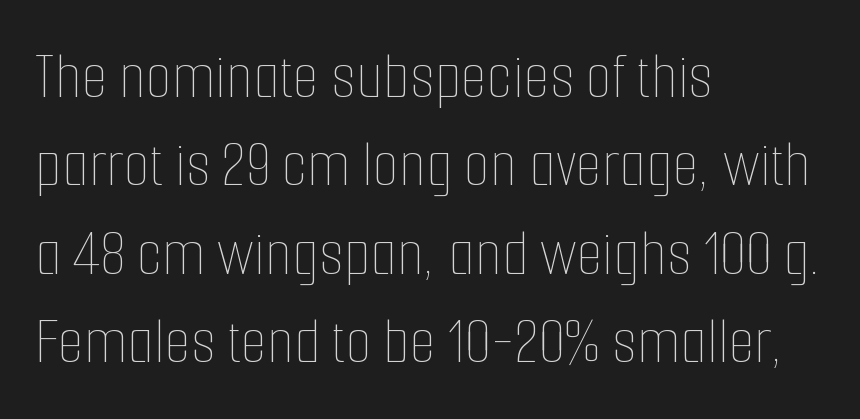
Q: Is the text bold? A: No.
Q: Is the text italic (slanted)? A: No, it is upright.
Q: Is the text underlined? A: No.
Q: How is the paragraph aligned? A: Left-aligned.
Q: Is the spacing between letters normal or unusually wide? A: Normal.
Q: Is the spacing between lines tight, normal or loose? A: Normal.
Q: Width (condensed, normal, or wide)? A: Condensed.
Q: Stroke contrast? A: Low.
Q: x-height? A: Medium.
Q: Monospaced? A: No.
